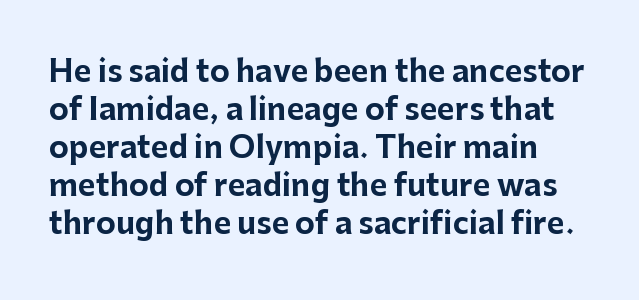
How are the letters spaced? Ordinarily, with no added tracking. Think of a printed novel: that variable character pitch is what you see here. Font category for this specimen: sans-serif. If you drew a line through each stem, it would be perfectly vertical.
